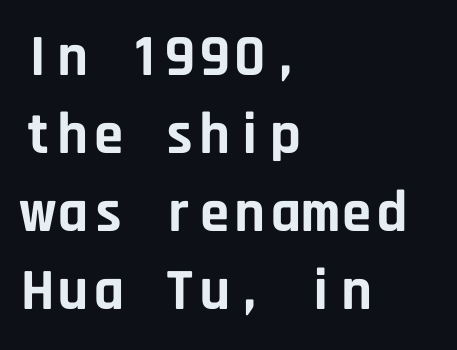
{"serif": "no", "italic": "no", "bold": "yes", "weight": "bold", "width": "normal", "stroke_contrast": "low", "x_height": "large", "monospaced": "yes", "underline": "no", "align": "left", "line_spacing": "normal", "line_spacing_ratio": 1.32, "letter_spacing": "normal", "letter_spacing_em": 0.0, "glyph_px": 59}
